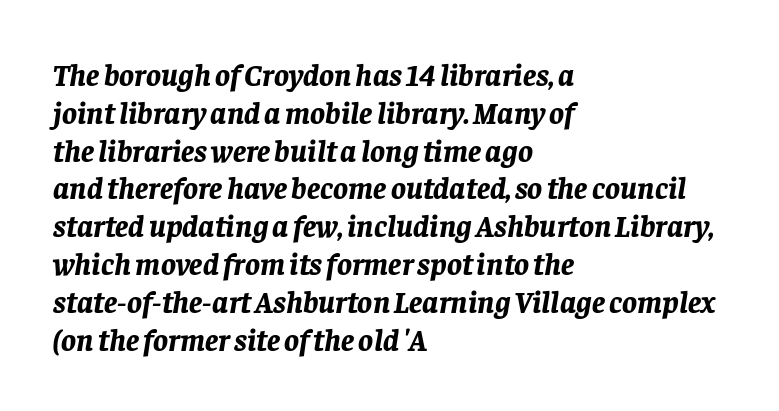
{"italic": "yes", "lean": "right", "slant_degrees": 8, "bold": "yes", "weight": "bold", "width": "normal", "stroke_contrast": "low", "x_height": "large", "monospaced": "no", "underline": "no", "align": "left", "line_spacing_ratio": 1.22, "letter_spacing": "normal", "letter_spacing_em": 0.0, "glyph_px": 31}
